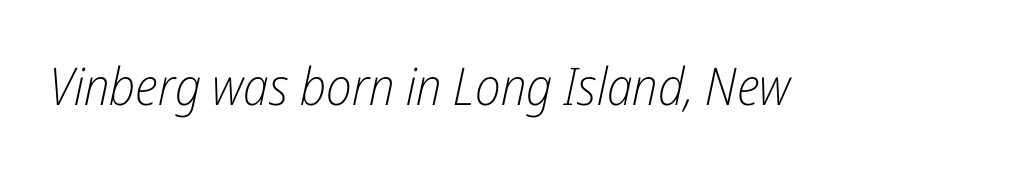
The image shows 52 px light, condensed type, italic (leaning right); set normal letter spacing, not underlined; low stroke contrast and a medium x-height.
